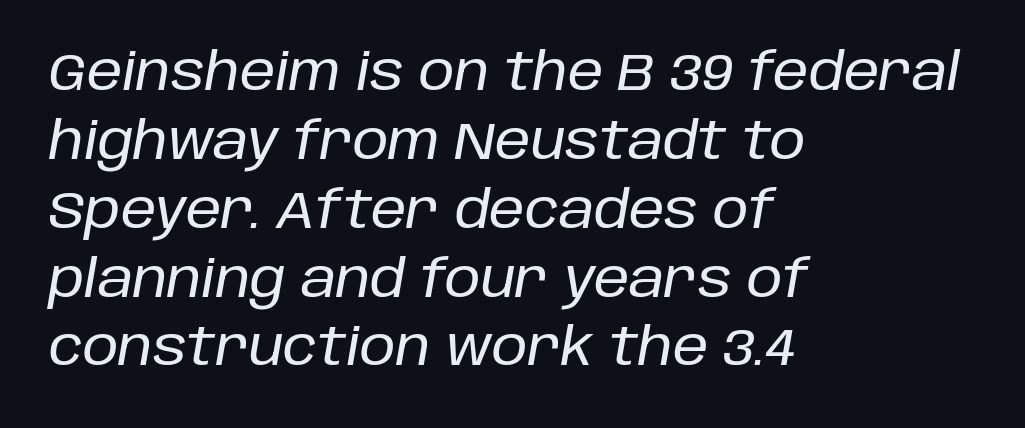
The image shows 51 px text type, italic (leaning right); set left-aligned, normal line spacing (1.35x), normal letter spacing, not underlined; low stroke contrast and a large x-height.
